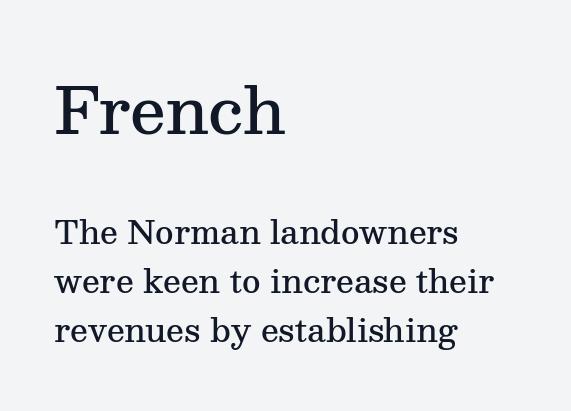
Q: Is the text bold? A: Semi-bold.
Q: Is the text italic (slanted)? A: No, it is upright.
Q: Is the typeface a serif or a sans-serif typeface? A: Serif.
Q: Is the text underlined? A: No.
Q: How is the paragraph aligned? A: Left-aligned.
Q: Is the spacing between letters normal or unusually wide? A: Normal.
Q: Is the spacing between lines tight, normal or loose? A: Normal.
Q: Which block of text is set in a larger size, the first (top) or the second (bottom)? A: The first (top) one.
Q: Width (condensed, normal, or wide)? A: Normal.
Q: Stroke contrast? A: Medium.
Q: x-height? A: Medium.
Q: Monospaced? A: No.
